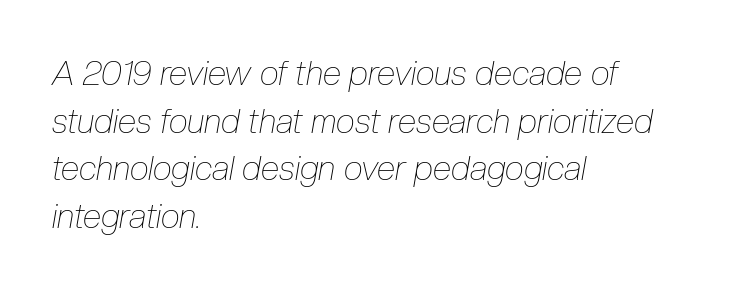
This sample has the flowing, uneven cadence of proportional lettering. Is the stroke heavy? The answer is a plain regular-or-lighter. Observe the lean: these are italic letterforms. Only glyphs here, with clear space below each row. The lines sit at an ordinary, default distance from one another.
